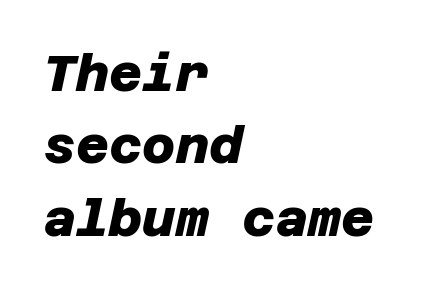
The image shows 51 px heavy sans-serif type; set left-aligned, normal line spacing (1.42x), normal letter spacing, not underlined; low stroke contrast and a large x-height.
